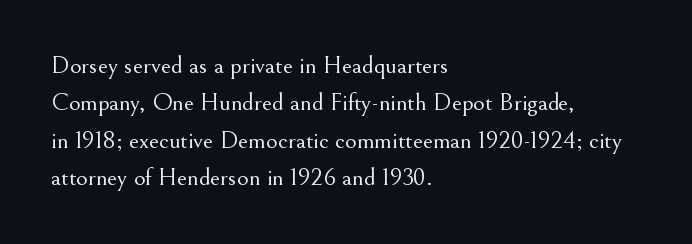
{"italic": "no", "bold": "no", "underline": "no", "align": "left", "line_spacing": "normal", "line_spacing_ratio": 1.5, "letter_spacing": "normal", "letter_spacing_em": 0.0, "glyph_px": 25}
